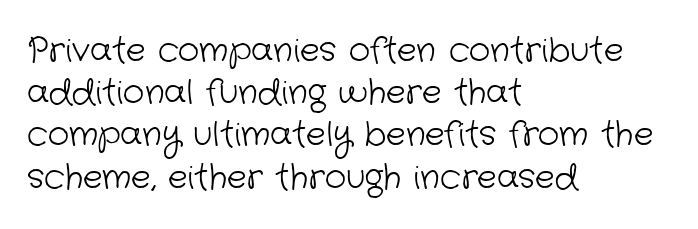
{"serif": "no", "bold": "no", "weight": "light", "width": "normal", "stroke_contrast": "low", "x_height": "medium", "monospaced": "no", "underline": "no", "align": "left", "line_spacing": "normal", "line_spacing_ratio": 1.28, "letter_spacing": "normal", "letter_spacing_em": 0.0, "glyph_px": 33}
